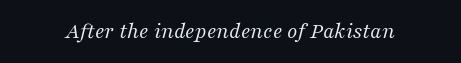
The image shows 23 px text type, italic (leaning right); set normal letter spacing, not underlined.
